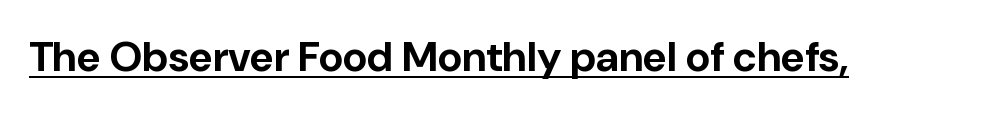
Q: Is the text bold? A: Yes.
Q: Is the text italic (slanted)? A: No, it is upright.
Q: Is the typeface a serif or a sans-serif typeface? A: Sans-serif.
Q: Is the text underlined? A: Yes.
Q: Is the spacing between letters normal or unusually wide? A: Normal.
Q: Width (condensed, normal, or wide)? A: Normal.
Q: Stroke contrast? A: Low.
Q: x-height? A: Medium.
Q: Monospaced? A: No.
